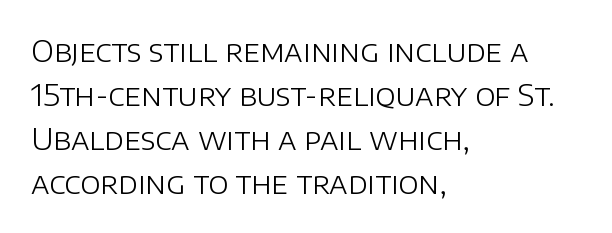
If you measured baseline to baseline, you'd find a middling distance. The font is comparable to plain body text, perhaps lighter. Looks like regular typesetting: each glyph gets only the width it needs. These lines are set flush left with a ragged right edge.
